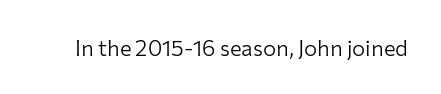
Q: Is the text bold? A: No.
Q: Is the text italic (slanted)? A: No, it is upright.
Q: Is the text underlined? A: No.
Q: Is the spacing between letters normal or unusually wide? A: Normal.
